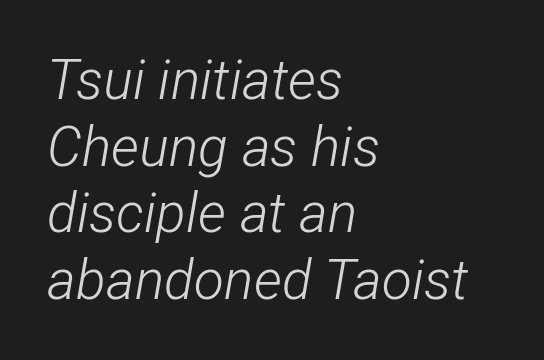
{"italic": "yes", "lean": "right", "slant_degrees": 12, "bold": "no", "weight": "light", "width": "condensed", "stroke_contrast": "low", "x_height": "medium", "monospaced": "no", "underline": "no", "align": "left", "line_spacing_ratio": 1.21, "letter_spacing": "normal", "letter_spacing_em": 0.0, "glyph_px": 55}
